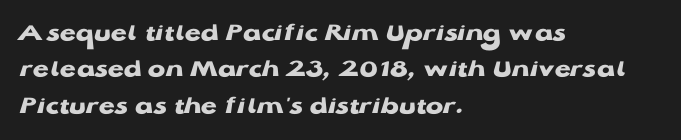
The image shows 26 px bold type, upright; set left-aligned, normal line spacing (1.4x), normal letter spacing, not underlined.
